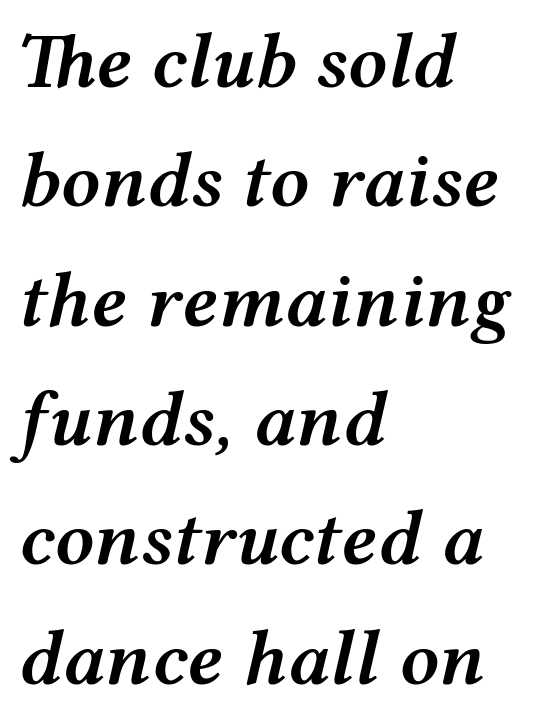
The image shows 78 px semibold, wide type, italic (leaning right); set left-aligned, normal line spacing (1.53x), normal letter spacing, not underlined; medium stroke contrast and a medium x-height.
